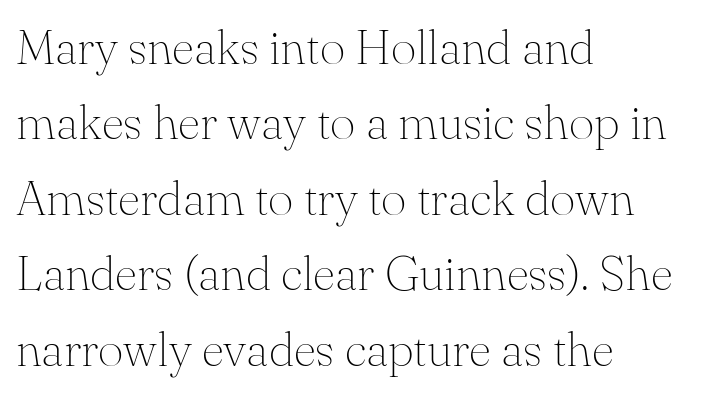
Q: Is the text bold? A: No.
Q: Is the text italic (slanted)? A: No, it is upright.
Q: Is the typeface a serif or a sans-serif typeface? A: Serif.
Q: Is the text underlined? A: No.
Q: How is the paragraph aligned? A: Left-aligned.
Q: Is the spacing between letters normal or unusually wide? A: Normal.
Q: Is the spacing between lines tight, normal or loose? A: Normal.
Q: Width (condensed, normal, or wide)? A: Normal.
Q: Stroke contrast? A: Medium.
Q: x-height? A: Small.
Q: Monospaced? A: No.
